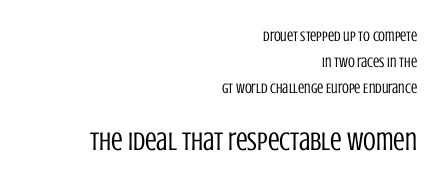
Q: Is the text bold? A: No.
Q: Is the text italic (slanted)? A: No, it is upright.
Q: Is the text underlined? A: No.
Q: How is the paragraph aligned? A: Right-aligned.
Q: Is the spacing between letters normal or unusually wide? A: Normal.
Q: Which block of text is set in a larger size, the first (top) or the second (bottom)? A: The second (bottom) one.
